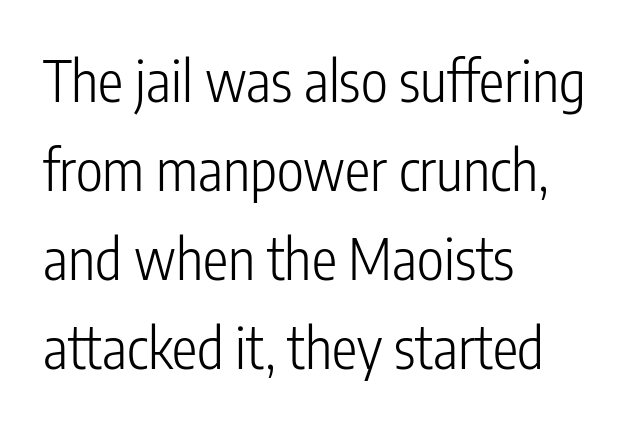
{"serif": "no", "italic": "no", "bold": "no", "weight": "light", "width": "condensed", "stroke_contrast": "low", "x_height": "medium", "monospaced": "no", "underline": "no", "align": "left", "line_spacing": "normal", "line_spacing_ratio": 1.56, "letter_spacing": "normal", "letter_spacing_em": 0.0, "glyph_px": 57}
